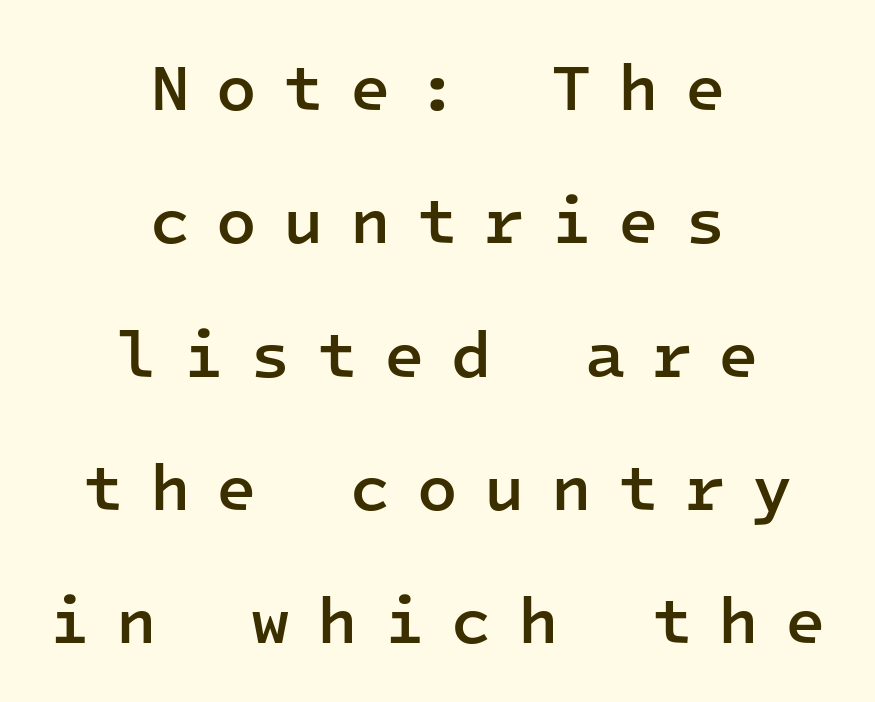
Q: Is the text bold? A: Semi-bold.
Q: Is the text italic (slanted)? A: No, it is upright.
Q: Is the typeface a serif or a sans-serif typeface? A: Sans-serif.
Q: Is the text underlined? A: No.
Q: How is the paragraph aligned? A: Centered.
Q: Is the spacing between letters normal or unusually wide? A: Unusually wide.
Q: Is the spacing between lines tight, normal or loose? A: Loose.
Q: Width (condensed, normal, or wide)? A: Normal.
Q: Stroke contrast? A: Low.
Q: x-height? A: Medium.
Q: Monospaced? A: Yes.
